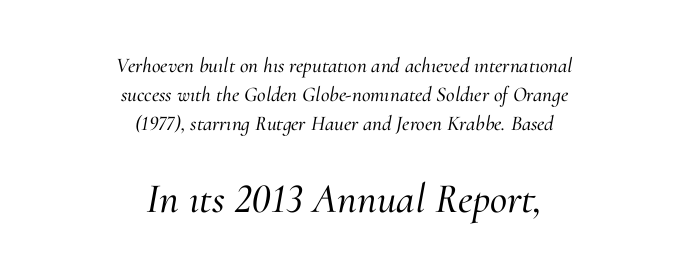
Here the designer chose a conventional face with non-uniform glyph widths. The area under the type is left untouched. How are the letters spaced? Ordinarily, with no added tracking. There's an unmistakable incline to the writing here. Reading down the column, the eye jumps a familiar distance to each next line. Teacher's note: observe the equal gaps on both sides — that is centered alignment.
